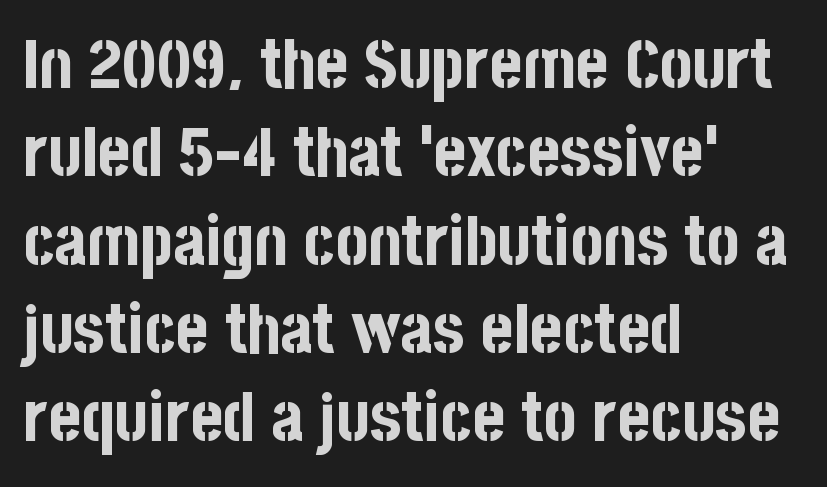
The image shows 69 px bold, condensed sans-serif type, upright; set left-aligned, normal line spacing (1.28x), normal letter spacing, not underlined; low stroke contrast and a large x-height.
